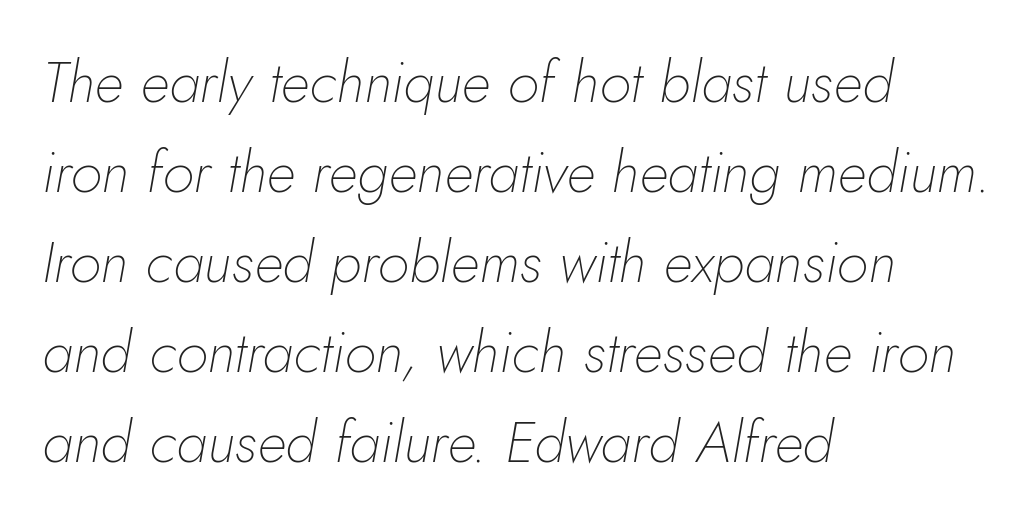
The image shows 58 px thin type, italic (leaning right); set left-aligned, normal line spacing (1.55x), normal letter spacing, not underlined; low stroke contrast and a small x-height.
